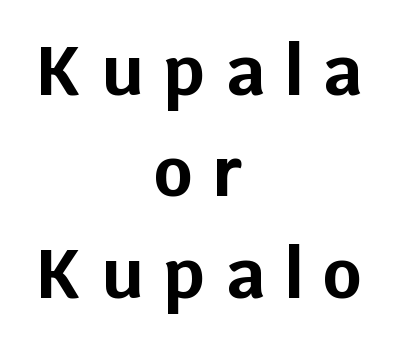
{"serif": "no", "italic": "no", "bold": "yes", "weight": "bold", "width": "normal", "stroke_contrast": "low", "x_height": "large", "monospaced": "no", "underline": "no", "align": "center", "line_spacing": "normal", "line_spacing_ratio": 1.49, "letter_spacing": "wide", "letter_spacing_em": 0.3, "glyph_px": 68}
